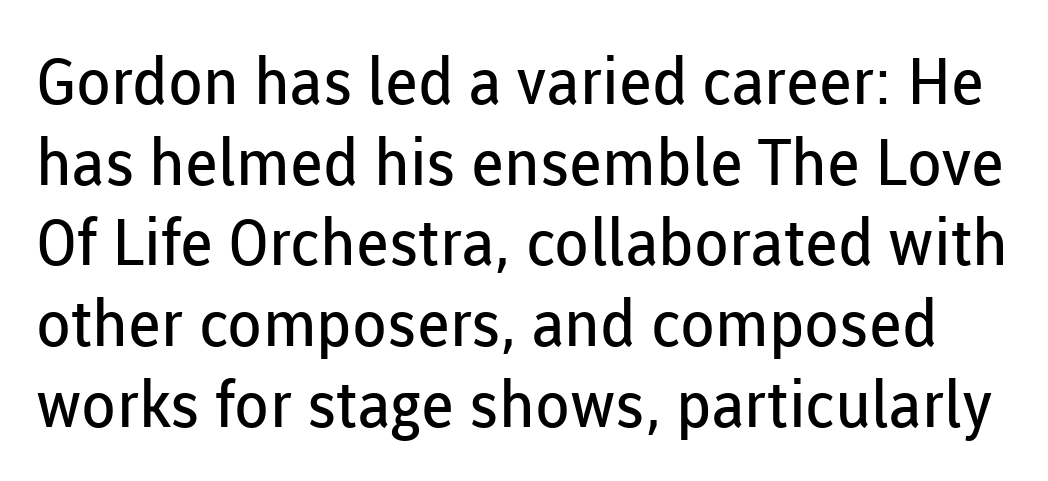
No letter is thick-stroked: the sample isn't bold. The type family on display is of the sans-serif kind. Varying glyph widths throughout — classic text-font behaviour. These lines keep a tight, regular rhythm from letter to letter. Every character sits straight up, as roman type does.
